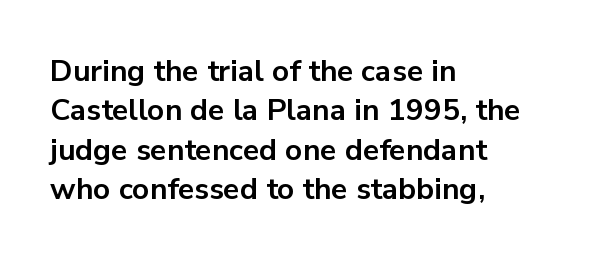
The image shows 30 px bold sans-serif type, upright; set left-aligned, normal line spacing (1.31x), normal letter spacing, not underlined; low stroke contrast and a medium x-height.
